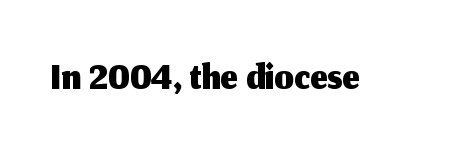
Q: Is the text italic (slanted)? A: No, it is upright.
Q: Is the typeface a serif or a sans-serif typeface? A: Sans-serif.
Q: Is the text underlined? A: No.
Q: Is the spacing between letters normal or unusually wide? A: Normal.
Q: Width (condensed, normal, or wide)? A: Normal.
Q: Stroke contrast? A: Medium.
Q: x-height? A: Medium.
Q: Monospaced? A: No.
